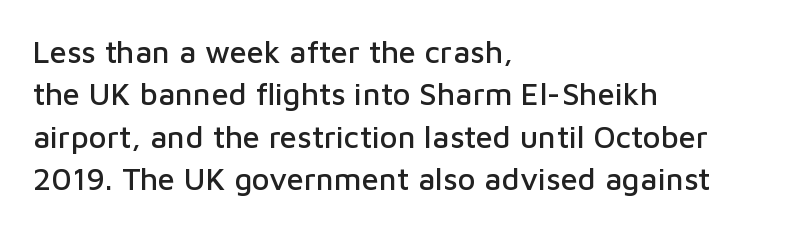
{"serif": "no", "italic": "no", "width": "normal", "stroke_contrast": "low", "x_height": "medium", "monospaced": "no", "underline": "no", "align": "left", "line_spacing": "normal", "line_spacing_ratio": 1.37, "letter_spacing": "normal", "letter_spacing_em": 0.0, "glyph_px": 31}
